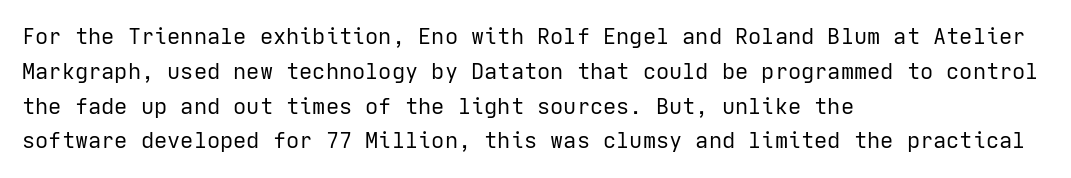
The image shows 22 px text type, upright; set left-aligned, normal line spacing (1.58x), normal letter spacing, not underlined.
